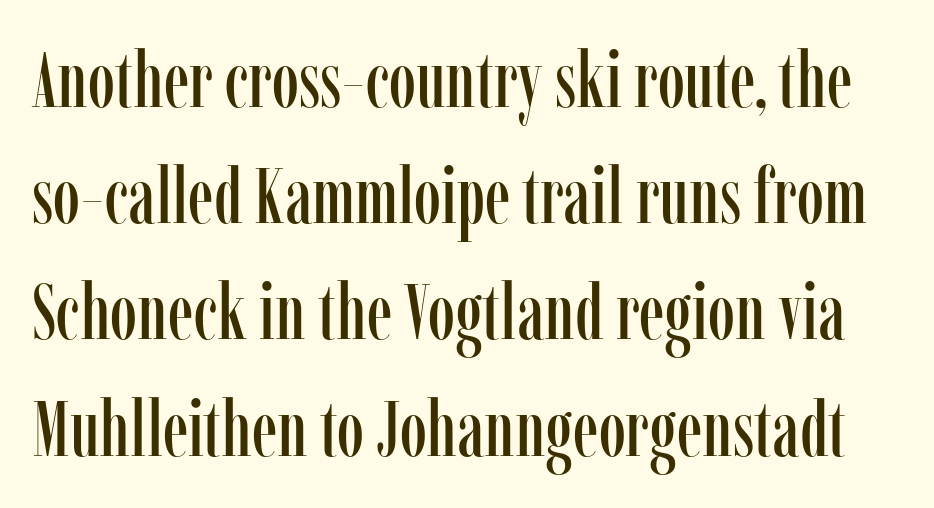
Q: Is the text italic (slanted)? A: No, it is upright.
Q: Is the typeface a serif or a sans-serif typeface? A: Serif.
Q: Is the text underlined? A: No.
Q: Is the spacing between letters normal or unusually wide? A: Normal.
Q: Is the spacing between lines tight, normal or loose? A: Normal.
Q: Width (condensed, normal, or wide)? A: Condensed.
Q: Stroke contrast? A: Low.
Q: x-height? A: Medium.
Q: Monospaced? A: No.
